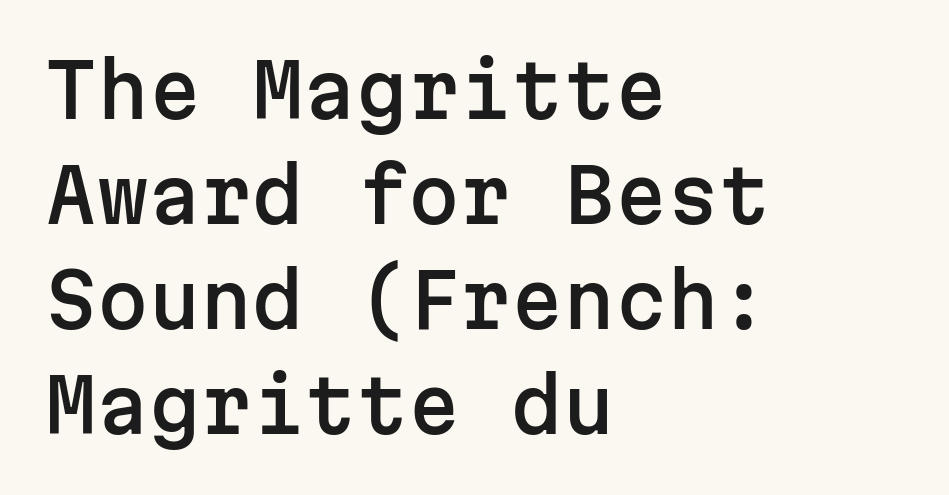
Leftover space on each line is placed entirely after the last word. This is sans-serif lettering, the kind often seen on screens and signage. Each row of text sits above clean, open space. The letters sit at their default tracking, neither squeezed nor spread. Posture: straight, roman, zero tilt.
